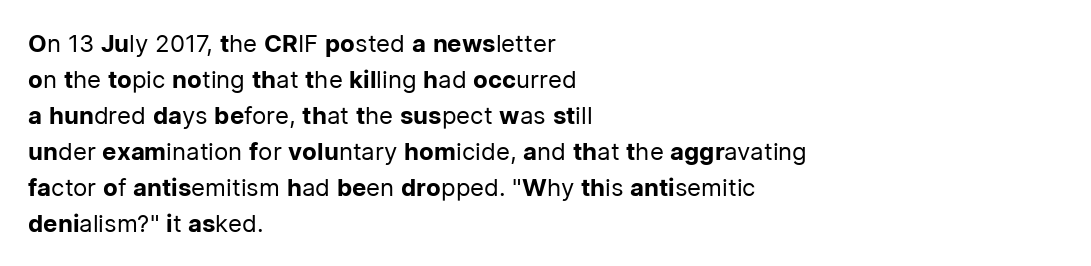
Q: Is the text bold? A: No.
Q: Is the text italic (slanted)? A: No, it is upright.
Q: Is the text underlined? A: No.
Q: How is the paragraph aligned? A: Left-aligned.
Q: Is the spacing between letters normal or unusually wide? A: Normal.
Q: Is the spacing between lines tight, normal or loose? A: Normal.
